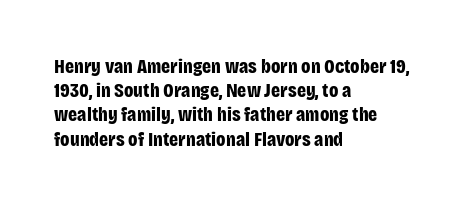
Q: Is the text bold? A: Yes.
Q: Is the text italic (slanted)? A: No, it is upright.
Q: Is the text underlined? A: No.
Q: How is the paragraph aligned? A: Left-aligned.
Q: Is the spacing between letters normal or unusually wide? A: Normal.
